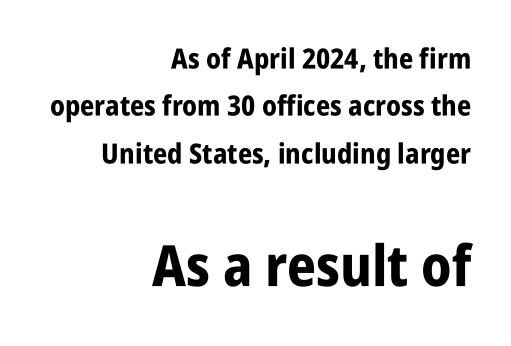
Q: Is the text bold? A: Yes.
Q: Is the text italic (slanted)? A: No, it is upright.
Q: Is the typeface a serif or a sans-serif typeface? A: Sans-serif.
Q: Is the text underlined? A: No.
Q: How is the paragraph aligned? A: Right-aligned.
Q: Is the spacing between letters normal or unusually wide? A: Normal.
Q: Is the spacing between lines tight, normal or loose? A: Normal.
Q: Which block of text is set in a larger size, the first (top) or the second (bottom)? A: The second (bottom) one.
Q: Width (condensed, normal, or wide)? A: Condensed.
Q: Stroke contrast? A: Low.
Q: x-height? A: Large.
Q: Monospaced? A: No.
